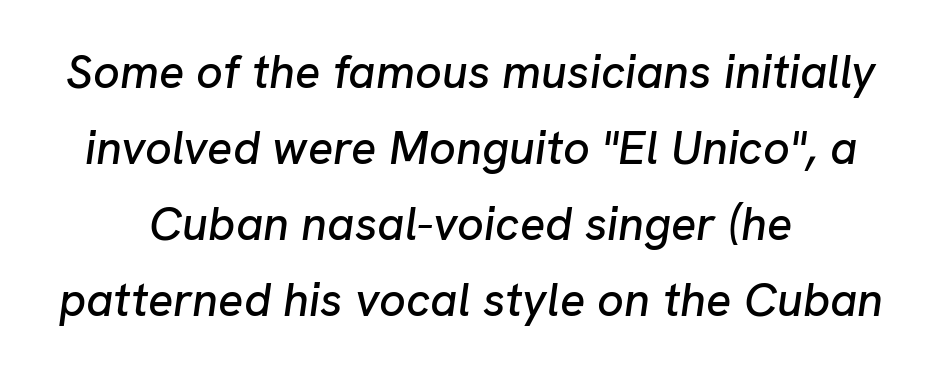
Q: Is the text italic (slanted)? A: Yes, it leans right by about 8 degrees.
Q: Is the text underlined? A: No.
Q: How is the paragraph aligned? A: Centered.
Q: Is the spacing between letters normal or unusually wide? A: Normal.
Q: Is the spacing between lines tight, normal or loose? A: Normal.
Q: Width (condensed, normal, or wide)? A: Normal.
Q: Stroke contrast? A: Low.
Q: x-height? A: Medium.
Q: Monospaced? A: No.
